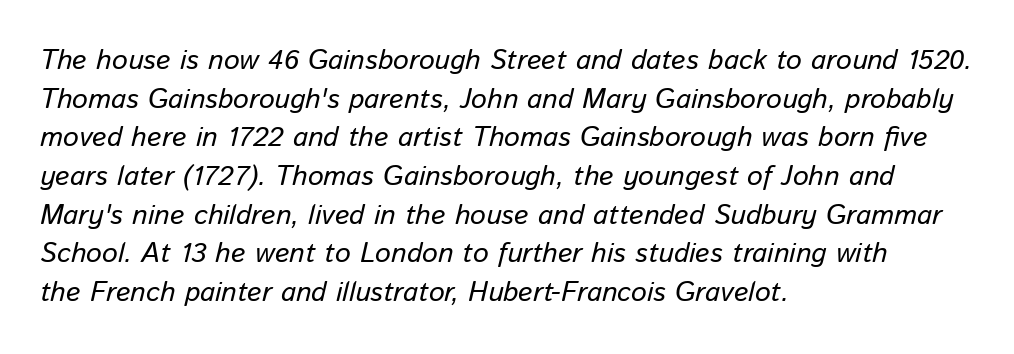
The image shows 28 px regular-weight type, italic (leaning right); set left-aligned, normal line spacing (1.38x), normal letter spacing, not underlined; low stroke contrast and a medium x-height.
